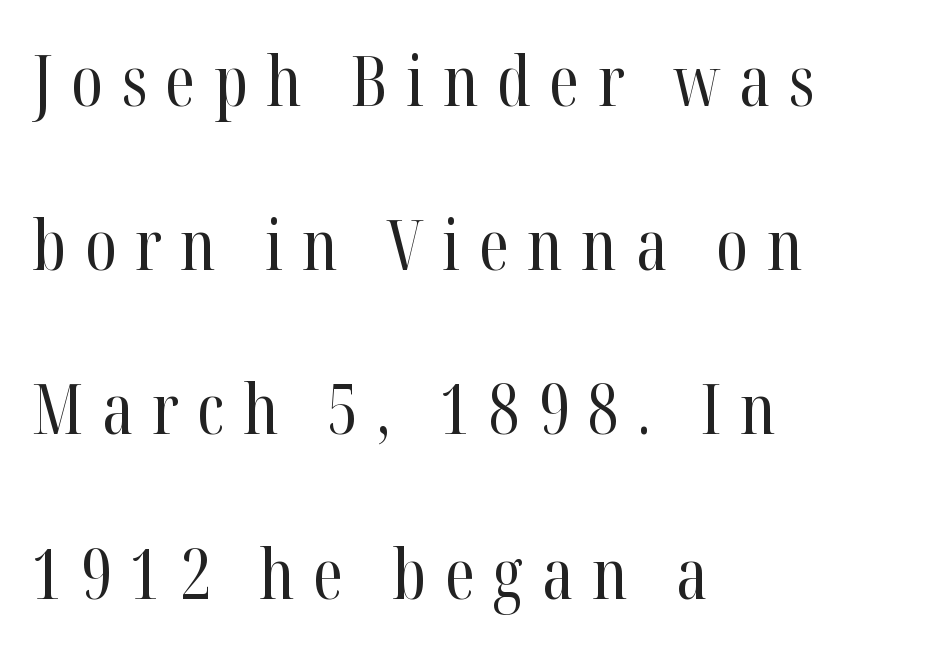
Q: Is the text bold? A: No.
Q: Is the text italic (slanted)? A: No, it is upright.
Q: Is the typeface a serif or a sans-serif typeface? A: Serif.
Q: Is the text underlined? A: No.
Q: How is the paragraph aligned? A: Left-aligned.
Q: Is the spacing between letters normal or unusually wide? A: Unusually wide.
Q: Is the spacing between lines tight, normal or loose? A: Loose.
Q: Width (condensed, normal, or wide)? A: Condensed.
Q: Stroke contrast? A: High.
Q: x-height? A: Medium.
Q: Monospaced? A: No.
